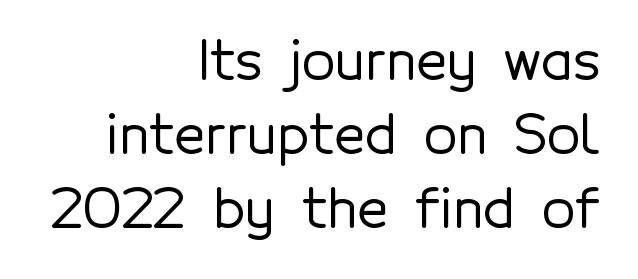
{"serif": "no", "italic": "no", "width": "normal", "x_height": "medium", "monospaced": "no", "underline": "no", "align": "right", "line_spacing": "normal", "line_spacing_ratio": 1.37, "letter_spacing": "normal", "letter_spacing_em": 0.0, "glyph_px": 54}
